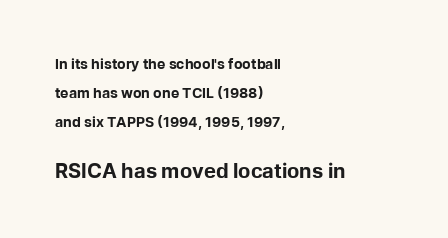
Q: Is the text bold? A: Yes.
Q: Is the text italic (slanted)? A: No, it is upright.
Q: Is the text underlined? A: No.
Q: How is the paragraph aligned? A: Left-aligned.
Q: Is the spacing between letters normal or unusually wide? A: Normal.
Q: Is the spacing between lines tight, normal or loose? A: Loose.
Q: Which block of text is set in a larger size, the first (top) or the second (bottom)? A: The second (bottom) one.
